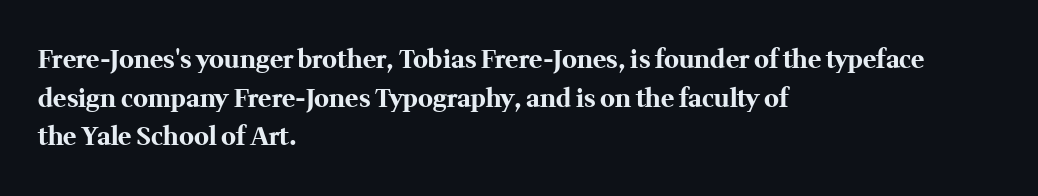
Lines of text with bare space underneath. Default kerning and tracking; the words read as compact shapes. Typeset ragged right — the left edge is the straight one. Regarding leading, the lines here are spaced in the standard way. Every stem runs plumb, perpendicular to the baseline.
